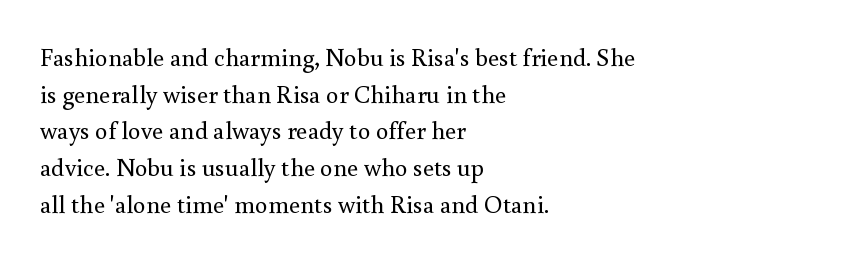
The image shows 25 px text type, upright; set left-aligned, normal line spacing (1.47x), normal letter spacing, not underlined.
